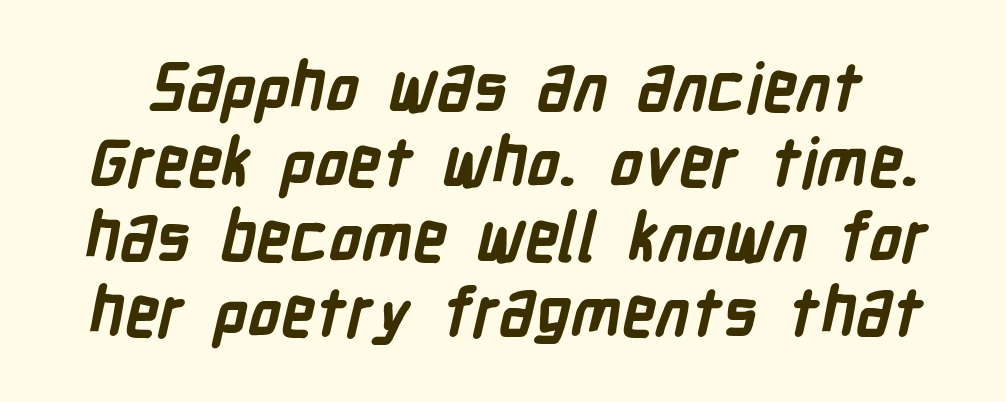
The image shows 67 px semibold, condensed sans-serif type; set tight line spacing (1.12x), normal letter spacing, not underlined; low stroke contrast and a medium x-height.
